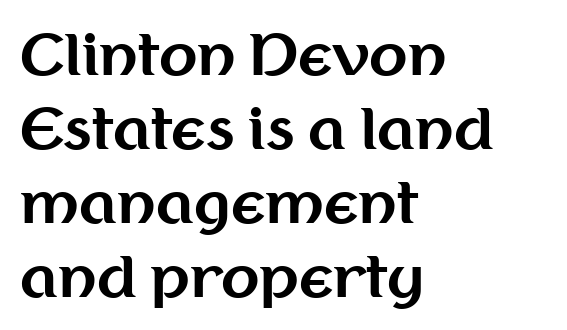
The image shows 56 px bold sans-serif type, upright; set left-aligned, normal line spacing (1.32x), normal letter spacing, not underlined; medium stroke contrast and a medium x-height.
